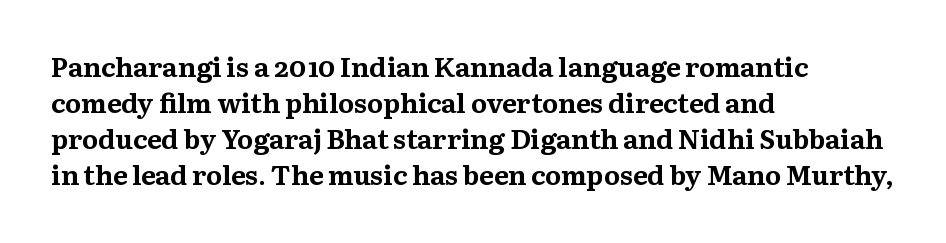
Is there much room between lines? A standard amount, neither cramped nor airy. This rendering features lettering with no underline. The typography opts for an upright posture over an oblique one. Standard letterfit; no display-style spreading of the glyphs. Line starts are locked; line ends wander. Heavy-handed strokes throughout: this text is bold.
